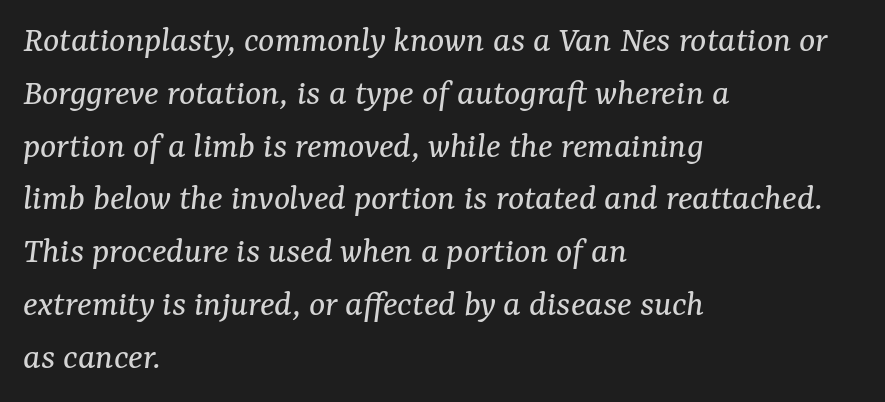
{"serif": "yes", "italic": "yes", "lean": "right", "slant_degrees": 7, "bold": "no", "weight": "regular", "width": "normal", "stroke_contrast": "medium", "x_height": "medium", "monospaced": "no", "underline": "no", "align": "left", "line_spacing": "normal", "line_spacing_ratio": 1.39, "letter_spacing": "normal", "letter_spacing_em": 0.0, "glyph_px": 38}
